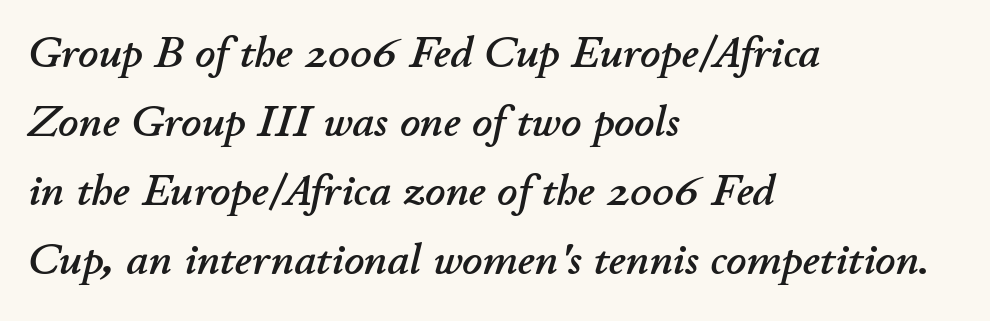
{"italic": "yes", "lean": "right", "slant_degrees": 11, "width": "normal", "stroke_contrast": "low", "x_height": "small", "monospaced": "no", "underline": "no", "align": "left", "line_spacing": "normal", "line_spacing_ratio": 1.57, "letter_spacing": "normal", "letter_spacing_em": 0.0, "glyph_px": 44}
